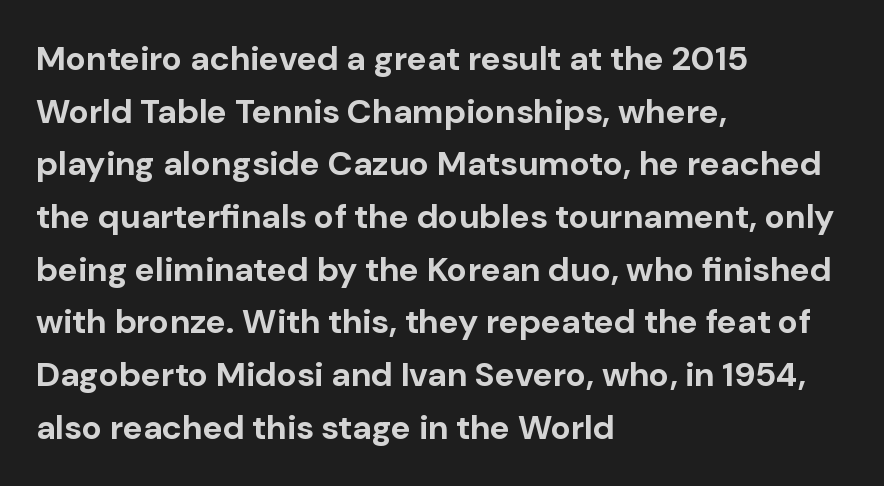
Q: Is the text bold? A: Yes.
Q: Is the text italic (slanted)? A: No, it is upright.
Q: Is the typeface a serif or a sans-serif typeface? A: Sans-serif.
Q: Is the text underlined? A: No.
Q: How is the paragraph aligned? A: Left-aligned.
Q: Is the spacing between letters normal or unusually wide? A: Normal.
Q: Is the spacing between lines tight, normal or loose? A: Normal.
Q: Width (condensed, normal, or wide)? A: Normal.
Q: Stroke contrast? A: Low.
Q: x-height? A: Medium.
Q: Monospaced? A: No.
